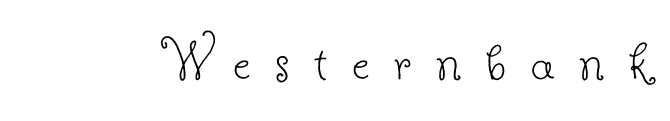
The image shows 62 px thin serif type, upright; set unusually wide letter spacing (+0.4 em), not underlined; low stroke contrast and a small x-height.
